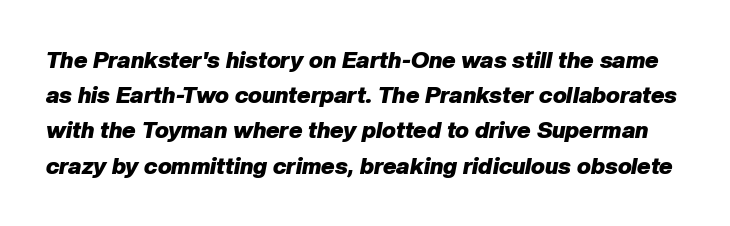
{"italic": "yes", "lean": "right", "slant_degrees": 10, "bold": "yes", "underline": "no", "line_spacing": "normal", "line_spacing_ratio": 1.53, "letter_spacing": "normal", "letter_spacing_em": 0.0, "glyph_px": 23}
